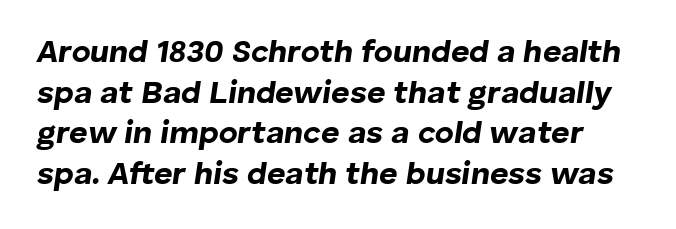
The image shows 32 px bold type, italic (leaning right); set normal line spacing (1.27x), normal letter spacing, not underlined; low stroke contrast and a medium x-height.
